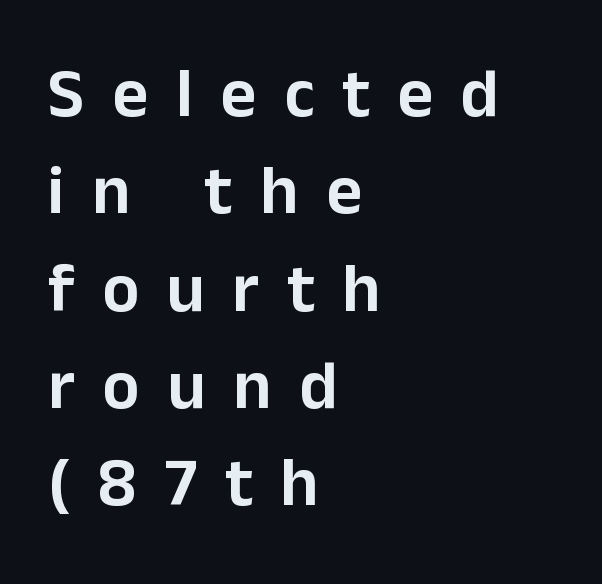
The axis of the letterforms is exactly vertical. The passage shown is typeset with a sans-serif family. The line texture is sparse and dotted thanks to wide tracking. The setting favours the left margin, as ordinary paragraphs usually do.
